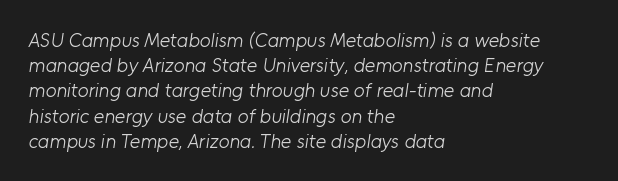
{"bold": "no", "underline": "no", "align": "left", "line_spacing": "normal", "line_spacing_ratio": 1.26, "letter_spacing": "normal", "letter_spacing_em": 0.0, "glyph_px": 20}
